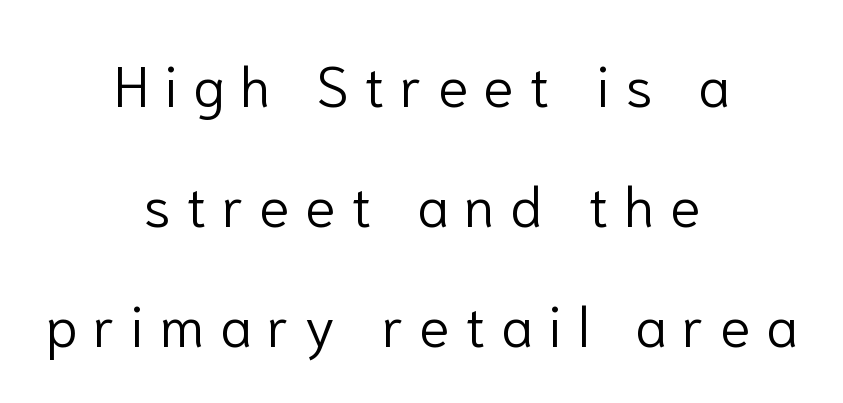
These lines are centered, leaving both edges ragged. Look at the bottom of the vertical strokes: they stop flat, with no serifs. Character widths vary here, with narrow letters taking less room than wide ones. The area under the type is left untouched.
